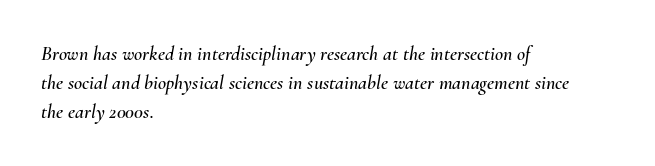
The image shows 20 px text type, italic (leaning right); set left-aligned, normal line spacing (1.46x), normal letter spacing, not underlined.
